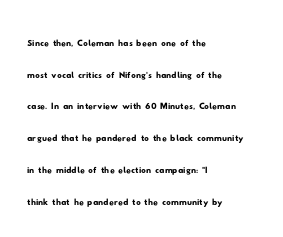
Horizontal alignment here is leftward, the default for most running prose. The line texture is even and compact thanks to regular tracking. Whoever set this chose a conventional vertical rhythm. Any mark beneath the type? The region is blank.
